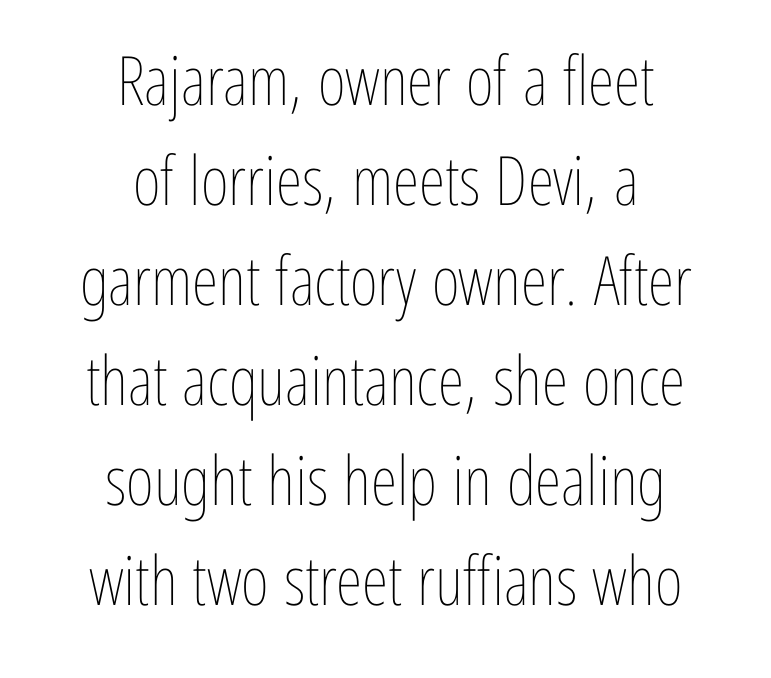
The whitespace from short lines is split evenly between both sides. Is there any slant? The stems are plumb. Any mark beneath the type? The region is blank. The letters sit at their default tracking, neither squeezed nor spread. Weight: regular or lighter. This block has exactly the height ordinary leading produces.
